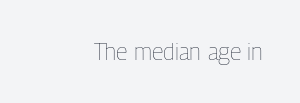
Q: Is the text bold? A: No.
Q: Is the text italic (slanted)? A: No, it is upright.
Q: Is the text underlined? A: No.
Q: How is the paragraph aligned? A: Right-aligned.
Q: Is the spacing between letters normal or unusually wide? A: Normal.
